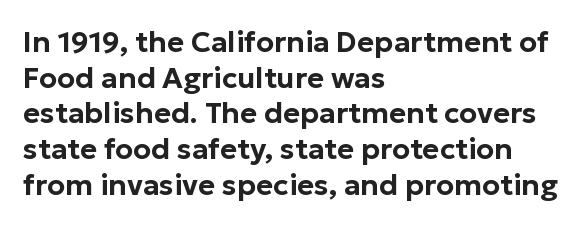
{"serif": "no", "italic": "no", "width": "normal", "stroke_contrast": "low", "x_height": "medium", "monospaced": "no", "underline": "no", "align": "left", "line_spacing_ratio": 1.23, "letter_spacing": "normal", "letter_spacing_em": 0.0, "glyph_px": 29}
